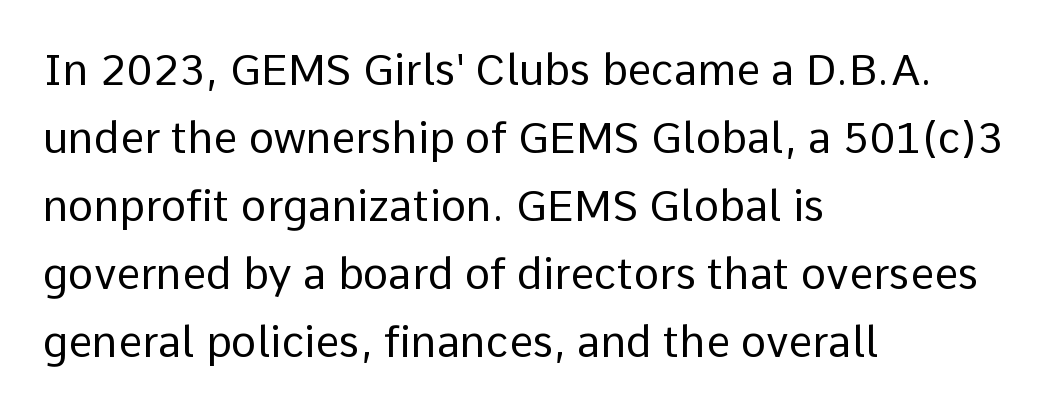
Q: Is the text bold? A: No.
Q: Is the text italic (slanted)? A: No, it is upright.
Q: Is the typeface a serif or a sans-serif typeface? A: Sans-serif.
Q: Is the text underlined? A: No.
Q: How is the paragraph aligned? A: Left-aligned.
Q: Is the spacing between letters normal or unusually wide? A: Normal.
Q: Is the spacing between lines tight, normal or loose? A: Normal.
Q: Width (condensed, normal, or wide)? A: Normal.
Q: Stroke contrast? A: Low.
Q: x-height? A: Medium.
Q: Monospaced? A: No.
